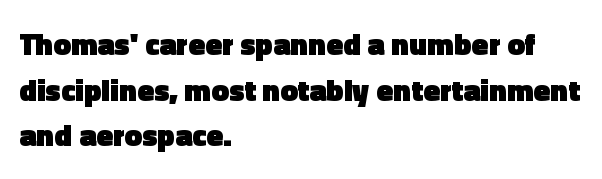
{"serif": "no", "italic": "no", "bold": "yes", "weight": "heavy", "width": "normal", "x_height": "medium", "monospaced": "no", "underline": "no", "align": "left", "line_spacing": "normal", "line_spacing_ratio": 1.47, "letter_spacing": "normal", "letter_spacing_em": 0.0, "glyph_px": 31}
